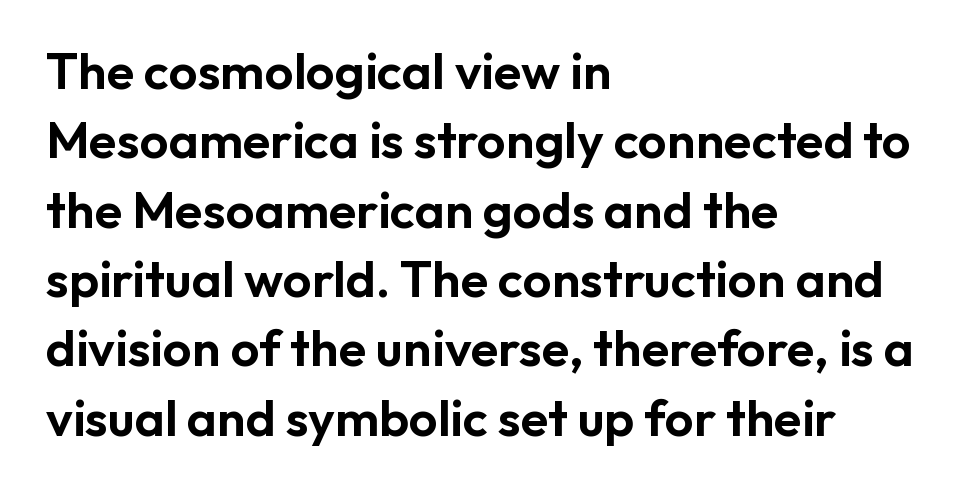
The image shows 51 px sans-serif type, upright; set left-aligned, normal line spacing (1.36x), normal letter spacing, not underlined; low stroke contrast and a medium x-height.
